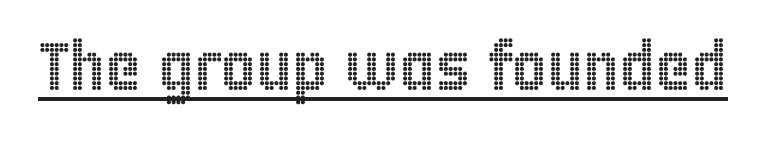
Q: Is the text italic (slanted)? A: No, it is upright.
Q: Is the text underlined? A: Yes.
Q: Is the spacing between letters normal or unusually wide? A: Normal.
Q: Width (condensed, normal, or wide)? A: Condensed.
Q: x-height? A: Large.
Q: Monospaced? A: No.
